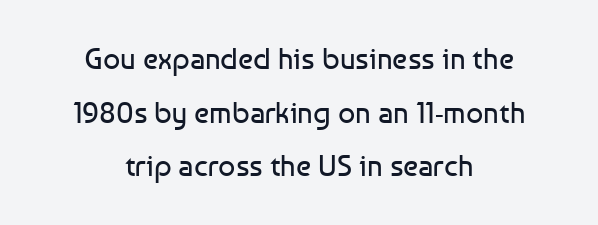
{"serif": "no", "italic": "no", "bold": "no", "weight": "regular", "width": "normal", "stroke_contrast": "low", "x_height": "medium", "monospaced": "no", "underline": "no", "align": "center", "line_spacing_ratio": 1.79, "letter_spacing": "normal", "letter_spacing_em": 0.0, "glyph_px": 30}
